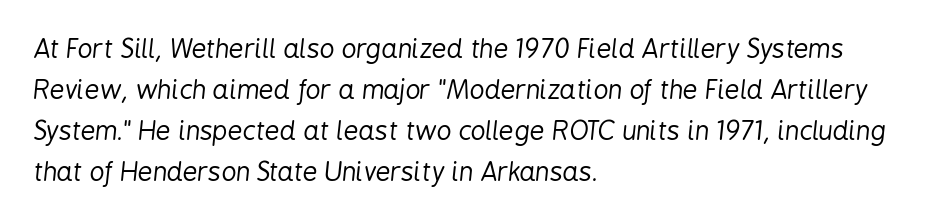
Rendered with sloped, italic letterforms. Check under the words: just untouched page. The font is comparable to plain body text, perhaps lighter. This sample uses plain, unmodified letter spacing.
